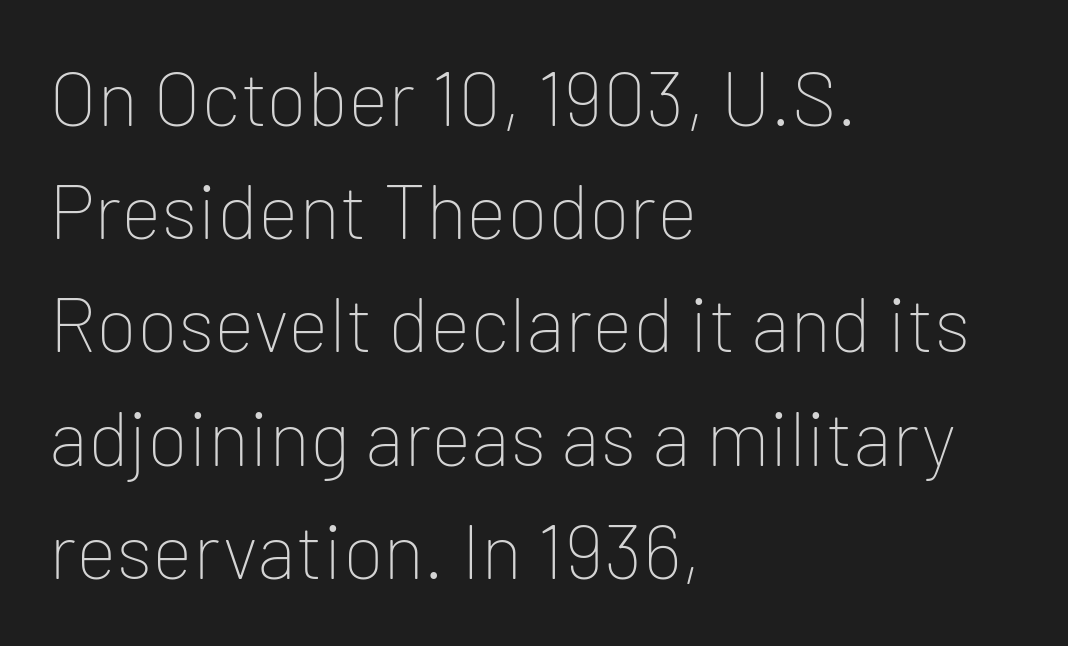
To sum up the face: it is a sans, with no serifs. Does the lettering tilt? It doesn't — this is upright. Glance below the letters and you will spot only blank space. The passage shown is typed in a proportional face where columns would drift. Words appear dense and cohesive because spacing is normal. These lines stack with their left ends in a neat column.
